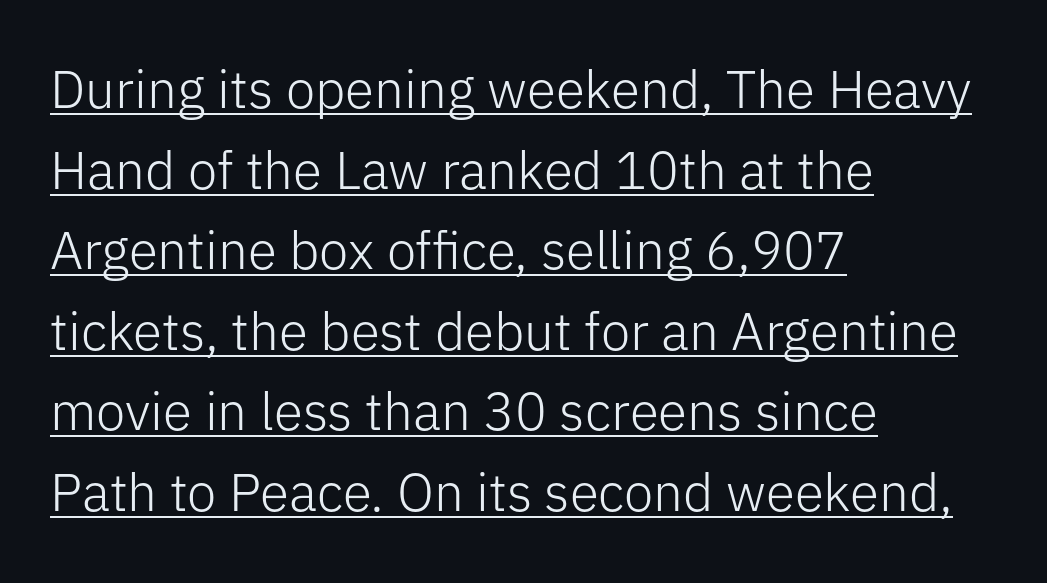
The letters advance in unequal steps, a hallmark of proportional type. Like a heading marked for emphasis, these lines bear an underscore. Does the lettering tilt? It doesn't — this is upright. Nothing heavy about these letters — not bold at all. Nothing sits at the stroke ends, so this counts as sans-serif. Honestly, the row spacing looks completely unremarkable.
